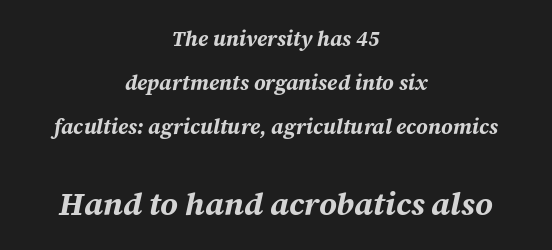
{"italic": "yes", "lean": "right", "slant_degrees": 12, "bold": "yes", "weight": "bold", "width": "normal", "stroke_contrast": "medium", "x_height": "medium", "monospaced": "no", "underline": "no", "align": "center", "line_spacing": "loose", "line_spacing_ratio": 2.1, "letter_spacing": "normal", "letter_spacing_em": 0.0, "larger_block": "second", "size_ratio": 1.52, "glyph_px": 32}
